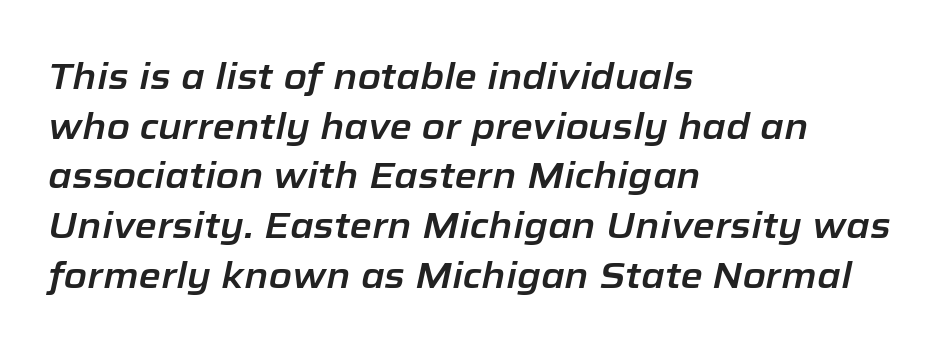
Q: Is the text italic (slanted)? A: Yes, it leans right by about 12 degrees.
Q: Is the text underlined? A: No.
Q: How is the paragraph aligned? A: Left-aligned.
Q: Is the spacing between letters normal or unusually wide? A: Normal.
Q: Is the spacing between lines tight, normal or loose? A: Normal.
Q: Width (condensed, normal, or wide)? A: Normal.
Q: Stroke contrast? A: Low.
Q: x-height? A: Medium.
Q: Monospaced? A: No.
